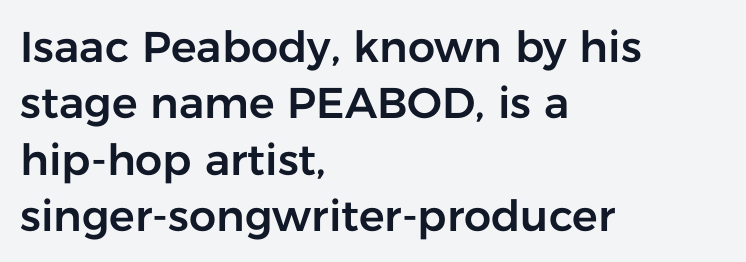
The image shows 43 px sans-serif type, upright; set left-aligned, normal line spacing (1.31x), normal letter spacing, not underlined; low stroke contrast and a medium x-height.
